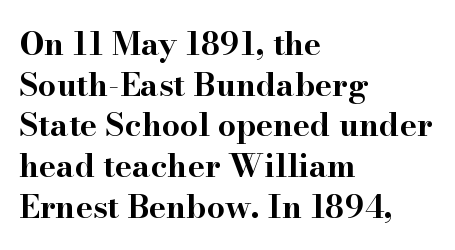
{"serif": "yes", "italic": "no", "bold": "yes", "weight": "bold", "width": "wide", "stroke_contrast": "high", "x_height": "small", "monospaced": "no", "underline": "no", "align": "left", "line_spacing": "normal", "line_spacing_ratio": 1.27, "letter_spacing": "normal", "letter_spacing_em": 0.0, "glyph_px": 32}
